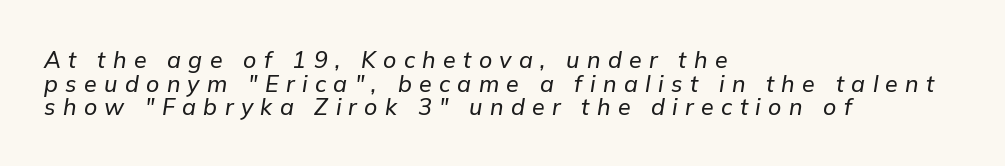
The image shows 23 px text type, italic (leaning right); set left-aligned, tight line spacing (1.03x), unusually wide letter spacing (+0.32 em), not underlined.
